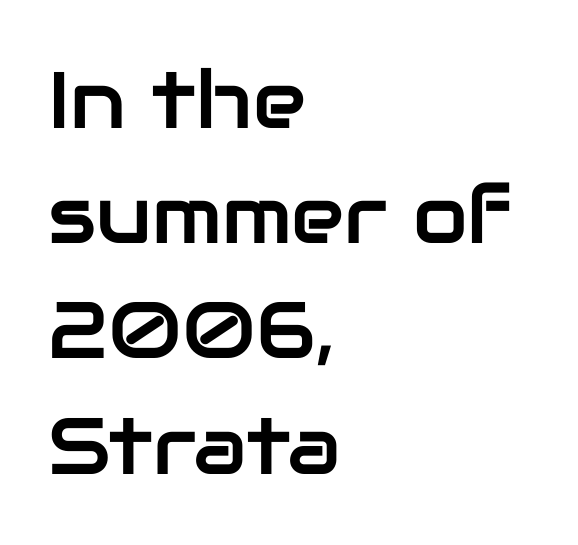
The rendering anchors every line to the left-hand side. Unlike a traditional serif, this face leaves its strokes unadorned. Do the characters align in a grid? No, the font is proportional. The line texture is even and compact thanks to regular tracking.
